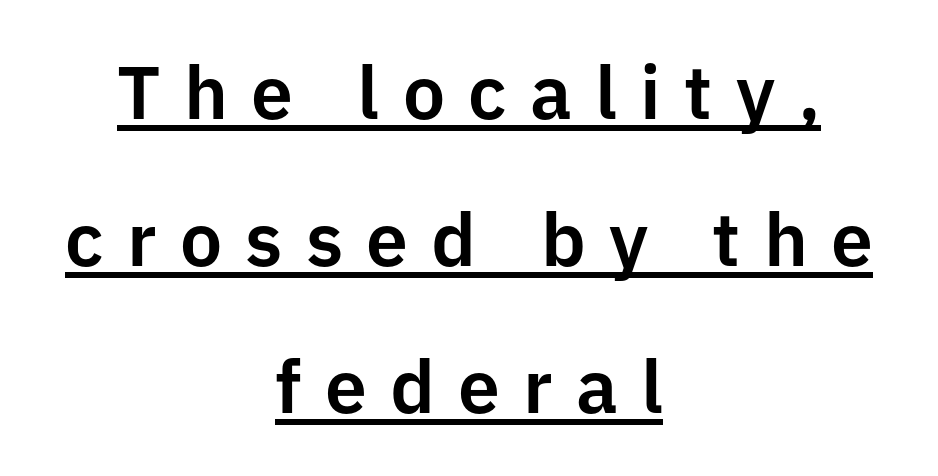
{"serif": "no", "italic": "no", "width": "normal", "stroke_contrast": "low", "x_height": "medium", "monospaced": "no", "underline": "yes", "align": "center", "line_spacing": "loose", "line_spacing_ratio": 1.96, "letter_spacing": "wide", "letter_spacing_em": 0.31, "glyph_px": 75}
